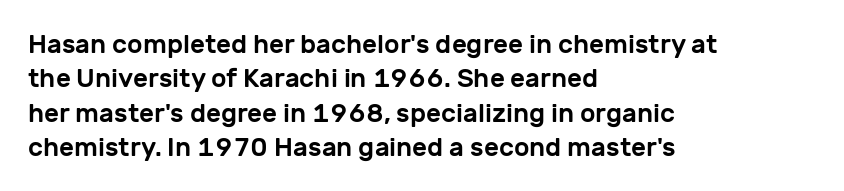
The image shows 26 px text type, upright; set left-aligned, normal line spacing (1.32x), normal letter spacing, not underlined.
